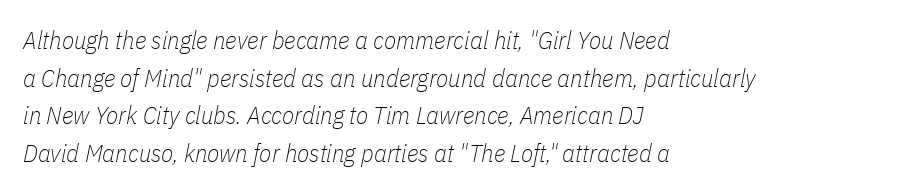
{"italic": "yes", "lean": "right", "slant_degrees": 11, "bold": "no", "underline": "no", "align": "left", "line_spacing": "normal", "line_spacing_ratio": 1.51, "letter_spacing": "normal", "letter_spacing_em": 0.0, "glyph_px": 25}
